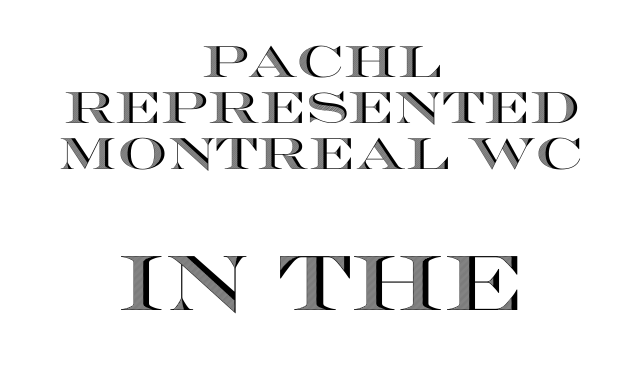
Rendered with straight, roman letterforms. The emphasis by scale lands on block number two, below. One glance says dense: line gaps are narrower than usual. Character widths vary here, with narrow letters taking less room than wide ones.
